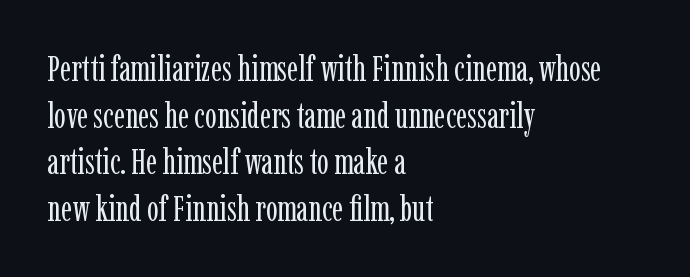
You could not count columns in this text — the font is proportionally spaced. This sample uses an upright cut, with every glyph sitting square on the baseline. The gap between lines stays unmarked. The weight would be labelled regular, book, light, or lighter still. The lines sit at an ordinary, default distance from one another.
